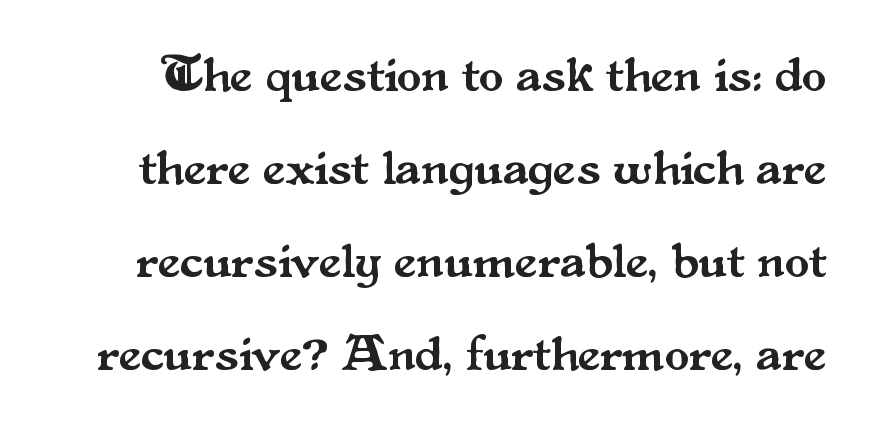
Q: Is the text italic (slanted)? A: No, it is upright.
Q: Is the typeface a serif or a sans-serif typeface? A: Serif.
Q: Is the text underlined? A: No.
Q: Is the spacing between letters normal or unusually wide? A: Normal.
Q: Width (condensed, normal, or wide)? A: Normal.
Q: Stroke contrast? A: Medium.
Q: x-height? A: Small.
Q: Monospaced? A: No.
